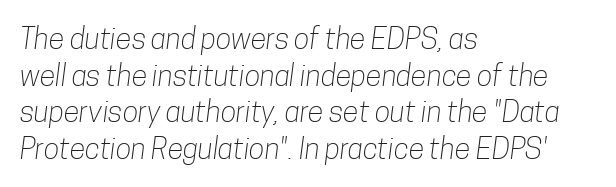
The image shows 29 px light, condensed sans-serif type; set left-aligned, normal line spacing (1.26x), normal letter spacing, not underlined; low stroke contrast and a medium x-height.
